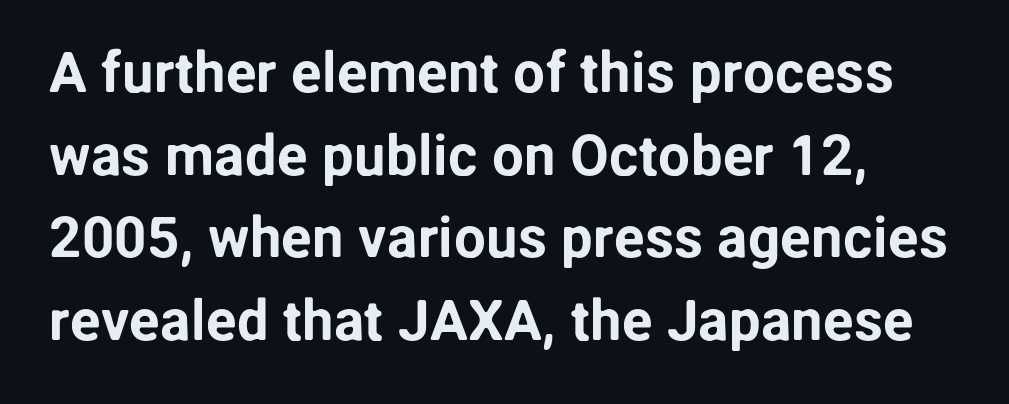
The image shows 57 px sans-serif type, upright; set left-aligned, normal line spacing (1.45x), normal letter spacing, not underlined; low stroke contrast and a medium x-height.
